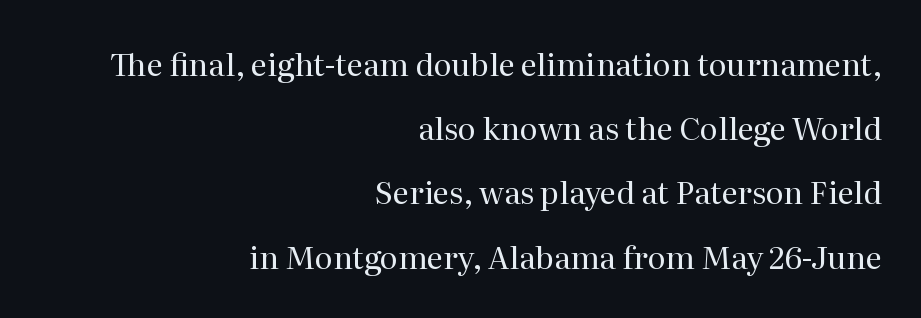
The image shows 31 px regular-weight serif type, upright; set right-aligned, loose line spacing (2.07x), normal letter spacing, not underlined; medium stroke contrast and a medium x-height.
